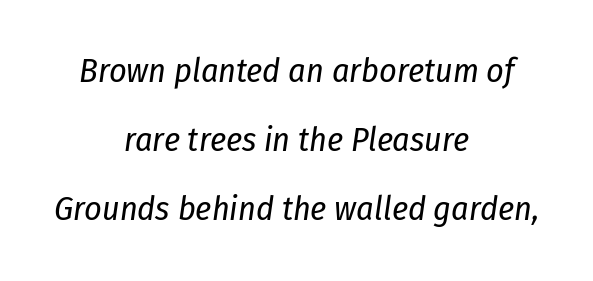
The image shows 34 px regular-weight, condensed type, italic (leaning right); set centered, loose line spacing (2.03x), normal letter spacing, not underlined; low stroke contrast and a medium x-height.
